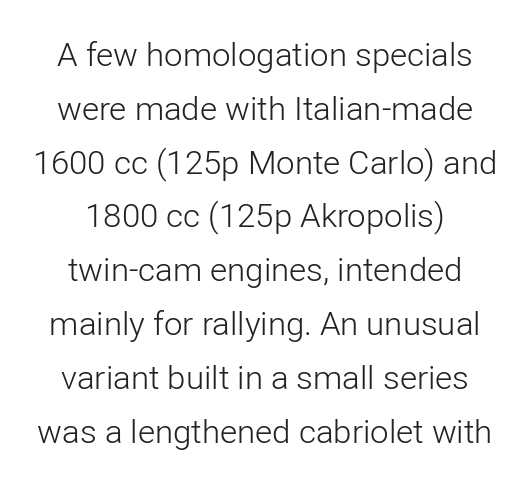
Q: Is the text bold? A: No.
Q: Is the text italic (slanted)? A: No, it is upright.
Q: Is the typeface a serif or a sans-serif typeface? A: Sans-serif.
Q: Is the text underlined? A: No.
Q: How is the paragraph aligned? A: Centered.
Q: Is the spacing between letters normal or unusually wide? A: Normal.
Q: Is the spacing between lines tight, normal or loose? A: Normal.
Q: Width (condensed, normal, or wide)? A: Normal.
Q: Stroke contrast? A: Low.
Q: x-height? A: Medium.
Q: Monospaced? A: No.
